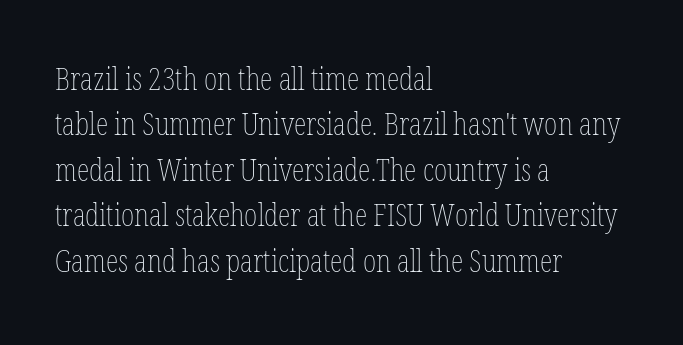
The image shows 32 px thin, condensed type, upright; set left-aligned, normal line spacing (1.42x), normal letter spacing, not underlined; low stroke contrast and a medium x-height.
